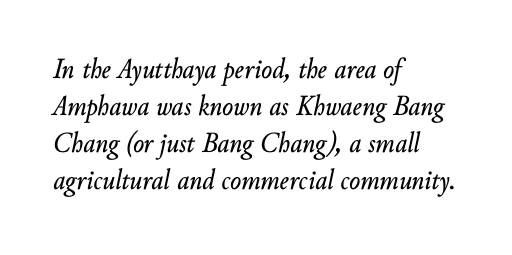
The image shows 29 px text type, italic (leaning right); set left-aligned, normal line spacing (1.28x), normal letter spacing, not underlined; low stroke contrast and a small x-height.
